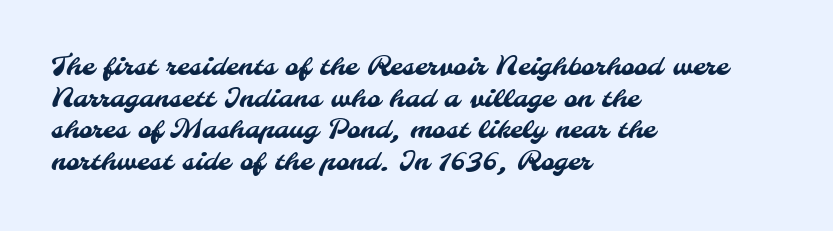
Beneath every word, the page is bare. This rendering leaves character spacing at its baseline value. Casual observation: everything's shoved over to the left.
